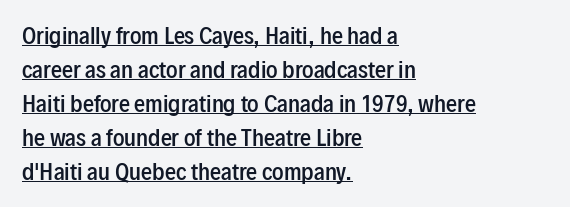
{"italic": "no", "bold": "semi", "underline": "yes", "align": "left", "line_spacing": "normal", "line_spacing_ratio": 1.54, "letter_spacing": "normal", "letter_spacing_em": 0.0, "glyph_px": 22}
